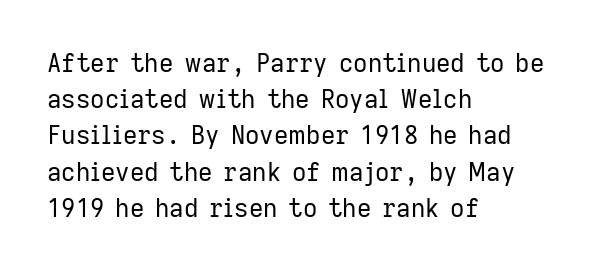
The cut favours lightness, reaching ordinary text weight at its darkest. Left-aligned paragraph, ragged on the right. There is no visible air inserted between adjacent glyphs. Has an underline been added? It has not. Upright lettering throughout. Leading matches the norm, producing a regular column.
